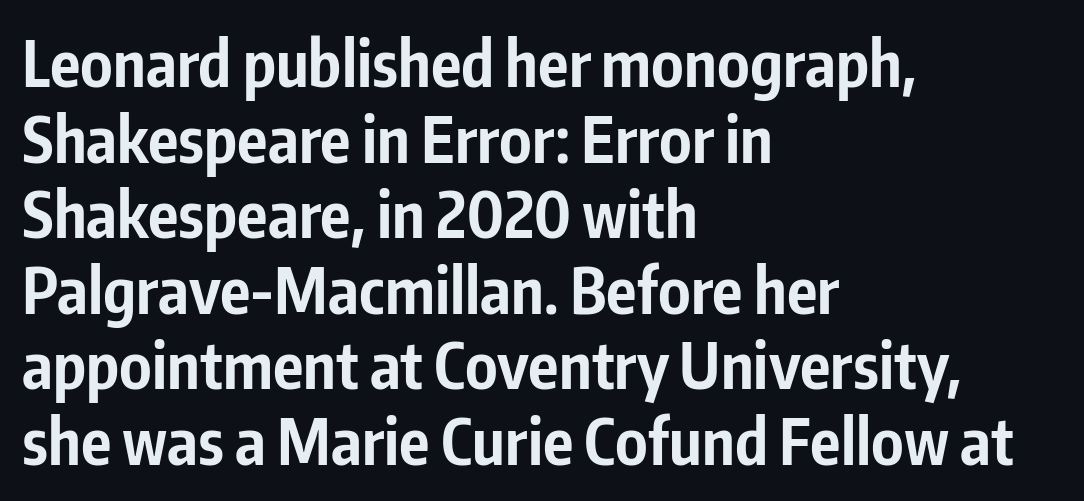
Classification — sans serif. Heavy, bold letterforms. A typesetter would mark this as roman, not italic. Plain, unruled lines of type.
